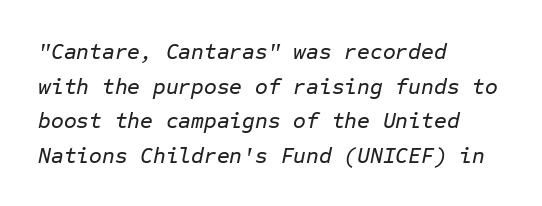
{"italic": "yes", "lean": "right", "slant_degrees": 12, "underline": "no", "align": "left", "line_spacing": "normal", "line_spacing_ratio": 1.57, "letter_spacing": "normal", "letter_spacing_em": 0.0, "glyph_px": 22}
